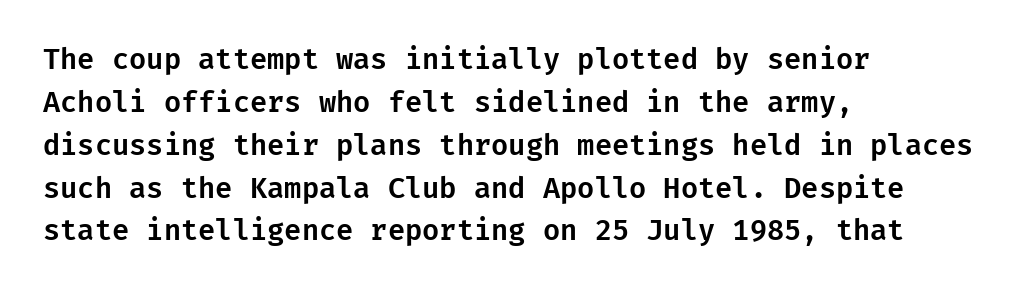
The characters display no serif detailing; their extremities are plain. Quick note: not italic, upright. This block has exactly the height ordinary leading produces. No word sits above an underline. The gaps between neighbouring characters are ordinary and unremarkable.
